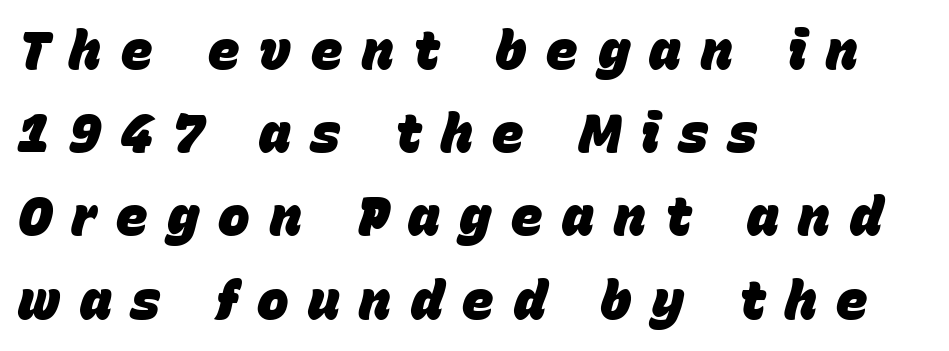
The image shows 53 px heavy type, italic (leaning right); set left-aligned, normal line spacing (1.57x), unusually wide letter spacing (+0.37 em), not underlined; low stroke contrast and a large x-height.
